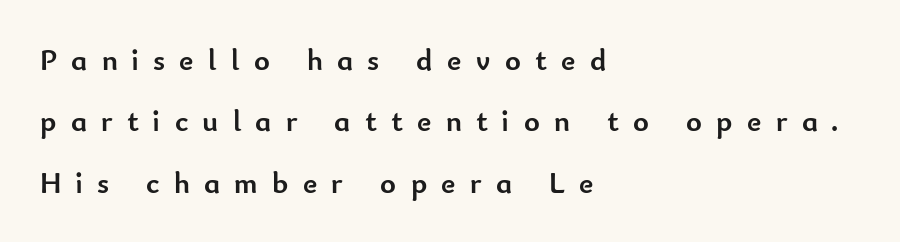
Q: Is the text bold? A: Yes.
Q: Is the text italic (slanted)? A: No, it is upright.
Q: Is the typeface a serif or a sans-serif typeface? A: Sans-serif.
Q: Is the text underlined? A: No.
Q: How is the paragraph aligned? A: Left-aligned.
Q: Is the spacing between letters normal or unusually wide? A: Unusually wide.
Q: Is the spacing between lines tight, normal or loose? A: Loose.
Q: Width (condensed, normal, or wide)? A: Normal.
Q: Stroke contrast? A: Low.
Q: x-height? A: Small.
Q: Monospaced? A: No.
